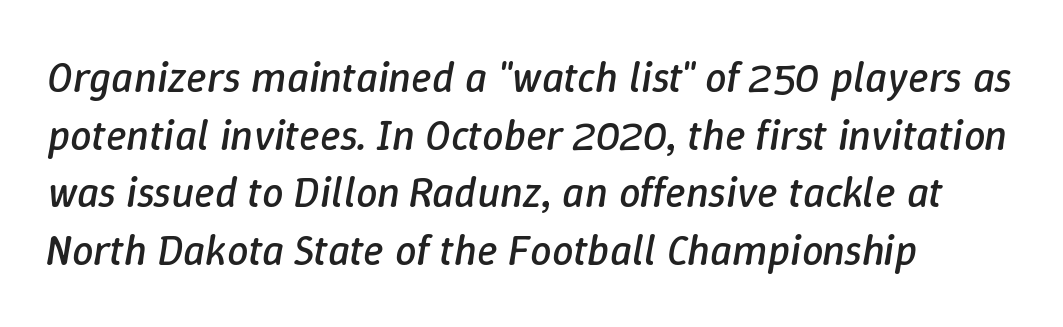
{"italic": "yes", "lean": "right", "slant_degrees": 9, "bold": "no", "weight": "regular", "width": "normal", "stroke_contrast": "low", "x_height": "medium", "monospaced": "no", "underline": "no", "align": "left", "line_spacing": "normal", "line_spacing_ratio": 1.34, "letter_spacing": "normal", "letter_spacing_em": 0.0, "glyph_px": 43}
